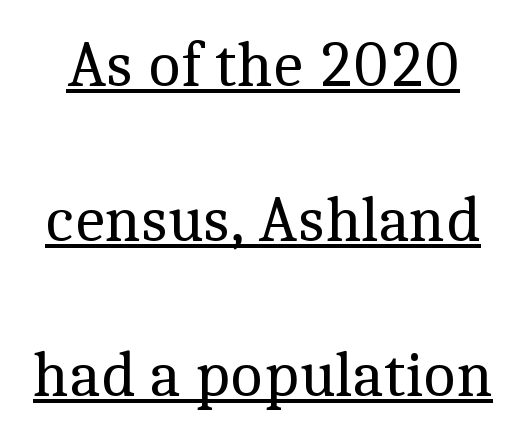
Q: Is the text bold? A: No.
Q: Is the text italic (slanted)? A: No, it is upright.
Q: Is the typeface a serif or a sans-serif typeface? A: Serif.
Q: Is the text underlined? A: Yes.
Q: Is the spacing between letters normal or unusually wide? A: Normal.
Q: Is the spacing between lines tight, normal or loose? A: Loose.
Q: Width (condensed, normal, or wide)? A: Normal.
Q: x-height? A: Medium.
Q: Monospaced? A: No.
